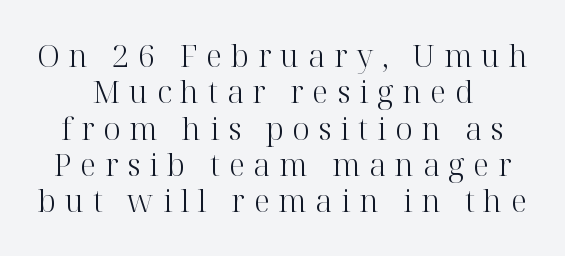
Q: Is the text bold? A: No.
Q: Is the text italic (slanted)? A: No, it is upright.
Q: Is the typeface a serif or a sans-serif typeface? A: Serif.
Q: Is the text underlined? A: No.
Q: Is the spacing between letters normal or unusually wide? A: Unusually wide.
Q: Width (condensed, normal, or wide)? A: Normal.
Q: Stroke contrast? A: High.
Q: x-height? A: Medium.
Q: Monospaced? A: No.
